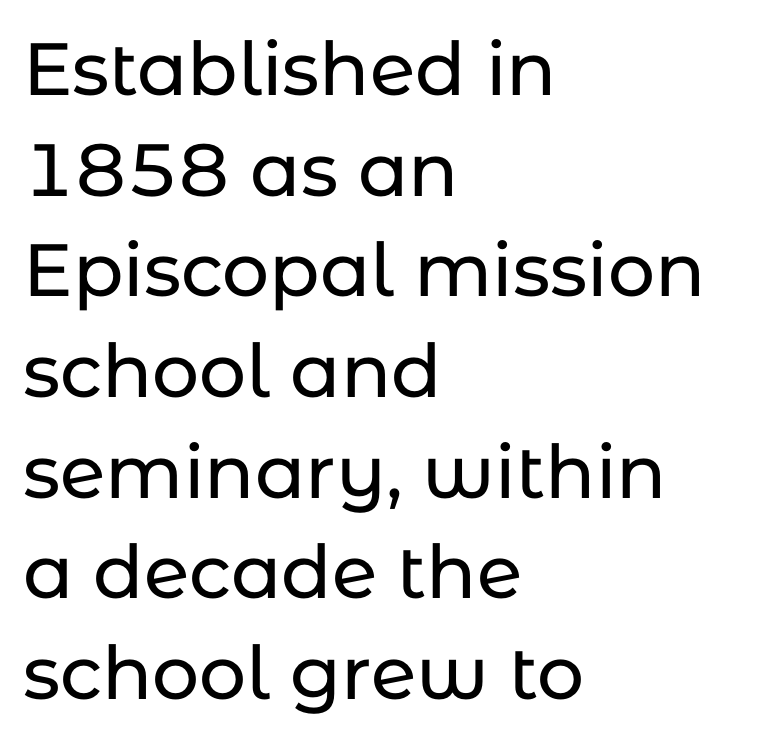
Q: Is the text italic (slanted)? A: No, it is upright.
Q: Is the typeface a serif or a sans-serif typeface? A: Sans-serif.
Q: Is the text underlined? A: No.
Q: How is the paragraph aligned? A: Left-aligned.
Q: Is the spacing between letters normal or unusually wide? A: Normal.
Q: Is the spacing between lines tight, normal or loose? A: Normal.
Q: Width (condensed, normal, or wide)? A: Normal.
Q: Stroke contrast? A: Low.
Q: x-height? A: Medium.
Q: Monospaced? A: No.
